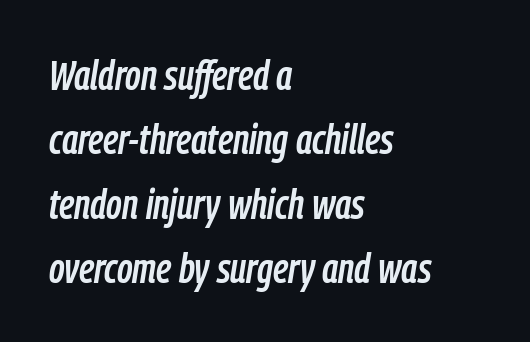
{"italic": "yes", "lean": "right", "slant_degrees": 9, "width": "condensed", "stroke_contrast": "low", "x_height": "medium", "monospaced": "no", "underline": "no", "align": "left", "line_spacing": "normal", "line_spacing_ratio": 1.53, "letter_spacing": "normal", "letter_spacing_em": 0.0, "glyph_px": 42}
